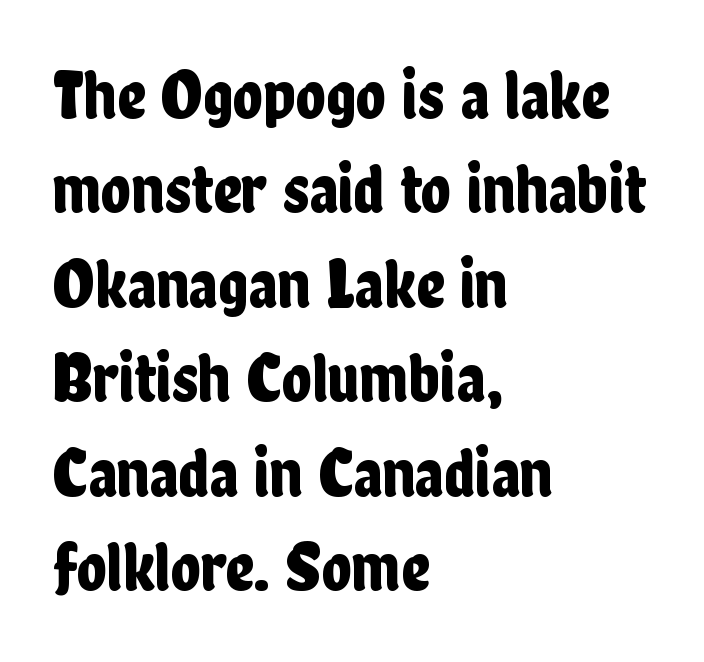
{"serif": "no", "italic": "no", "width": "condensed", "stroke_contrast": "low", "x_height": "medium", "monospaced": "no", "underline": "no", "align": "left", "line_spacing": "normal", "line_spacing_ratio": 1.35, "letter_spacing": "normal", "letter_spacing_em": 0.0, "glyph_px": 70}
